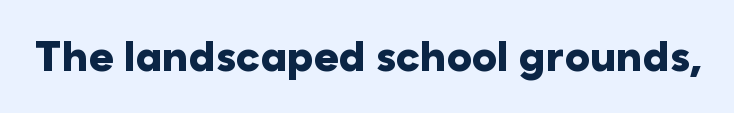
{"serif": "no", "italic": "no", "bold": "yes", "weight": "heavy", "width": "normal", "stroke_contrast": "low", "x_height": "medium", "monospaced": "no", "underline": "no", "letter_spacing": "normal", "letter_spacing_em": 0.0, "glyph_px": 42}
